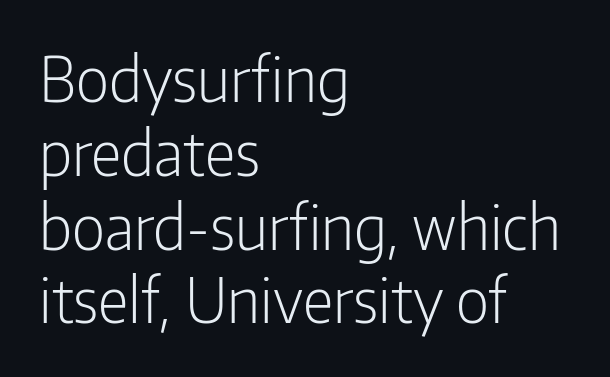
The image shows 61 px light, condensed sans-serif type, upright; set left-aligned, line spacing 1.21x, normal letter spacing, not underlined; low stroke contrast and a medium x-height.
